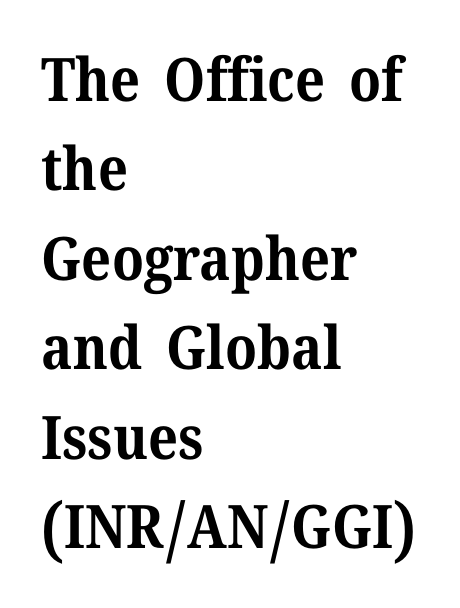
The baseline area is clear. This block has exactly the height ordinary leading produces. Chunky letters — that's bold for sure. Does the type have serifs? Yes, each stem ends in a small foot. This sample uses an upright cut, with every glyph sitting square on the baseline.
